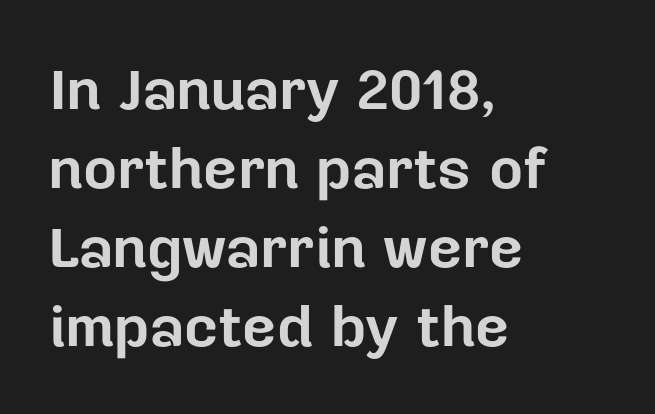
Q: Is the text bold? A: Yes.
Q: Is the text italic (slanted)? A: No, it is upright.
Q: Is the typeface a serif or a sans-serif typeface? A: Sans-serif.
Q: Is the text underlined? A: No.
Q: How is the paragraph aligned? A: Left-aligned.
Q: Is the spacing between letters normal or unusually wide? A: Normal.
Q: Is the spacing between lines tight, normal or loose? A: Normal.
Q: Width (condensed, normal, or wide)? A: Normal.
Q: Stroke contrast? A: Low.
Q: x-height? A: Medium.
Q: Monospaced? A: No.
